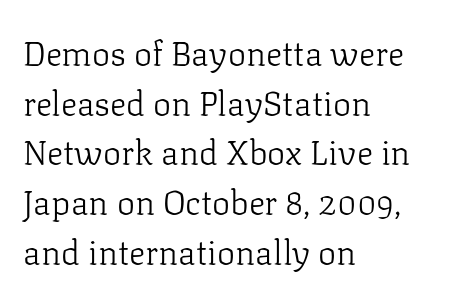
Q: Is the text bold? A: No.
Q: Is the text italic (slanted)? A: No, it is upright.
Q: Is the typeface a serif or a sans-serif typeface? A: Serif.
Q: Is the text underlined? A: No.
Q: How is the paragraph aligned? A: Left-aligned.
Q: Is the spacing between letters normal or unusually wide? A: Normal.
Q: Is the spacing between lines tight, normal or loose? A: Normal.
Q: Width (condensed, normal, or wide)? A: Normal.
Q: Stroke contrast? A: Low.
Q: x-height? A: Medium.
Q: Monospaced? A: No.
